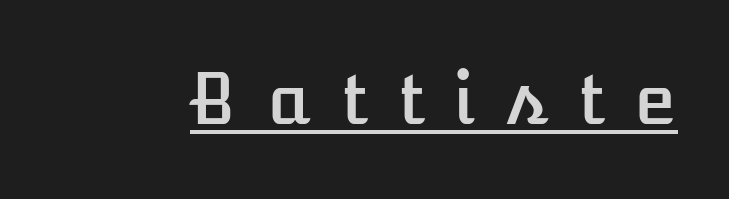
{"italic": "no", "width": "normal", "stroke_contrast": "low", "x_height": "medium", "monospaced": "no", "underline": "yes", "letter_spacing": "wide", "letter_spacing_em": 0.43, "glyph_px": 70}
